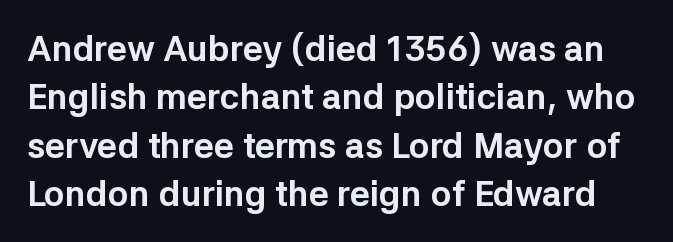
Q: Is the text bold? A: Yes.
Q: Is the text italic (slanted)? A: No, it is upright.
Q: Is the typeface a serif or a sans-serif typeface? A: Sans-serif.
Q: Is the text underlined? A: No.
Q: Is the spacing between letters normal or unusually wide? A: Normal.
Q: Is the spacing between lines tight, normal or loose? A: Normal.
Q: Width (condensed, normal, or wide)? A: Normal.
Q: Stroke contrast? A: Low.
Q: x-height? A: Medium.
Q: Monospaced? A: No.
